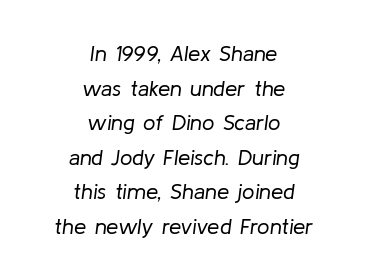
A clean baseline with only descenders dipping below it. The text carries the slant typical of an italic or oblique font. The designer left line spacing at the default. One-word summary of the alignment: center. Short note: letters normally spaced. Stems here are at most as thick as an everyday book face.
